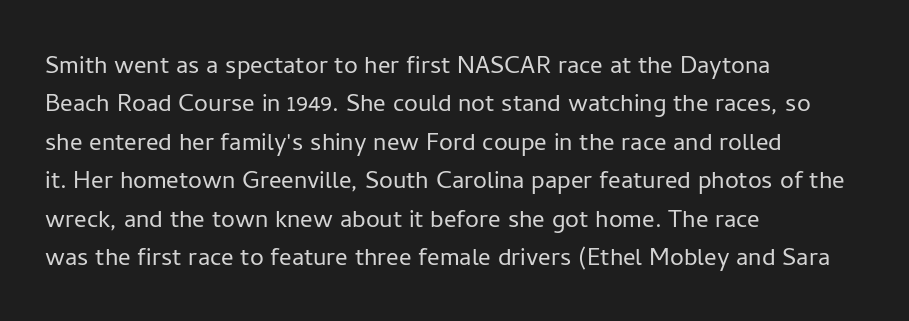
Q: Is the text bold? A: No.
Q: Is the text italic (slanted)? A: No, it is upright.
Q: Is the typeface a serif or a sans-serif typeface? A: Sans-serif.
Q: Is the text underlined? A: No.
Q: How is the paragraph aligned? A: Left-aligned.
Q: Is the spacing between letters normal or unusually wide? A: Normal.
Q: Width (condensed, normal, or wide)? A: Normal.
Q: Stroke contrast? A: Low.
Q: x-height? A: Medium.
Q: Monospaced? A: No.
